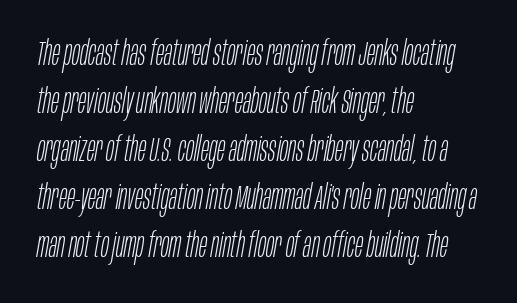
Q: Is the text bold? A: No.
Q: Is the text italic (slanted)? A: Yes, it leans right by about 10 degrees.
Q: Is the text underlined? A: No.
Q: How is the paragraph aligned? A: Left-aligned.
Q: Is the spacing between letters normal or unusually wide? A: Normal.
Q: Is the spacing between lines tight, normal or loose? A: Normal.
Q: Width (condensed, normal, or wide)? A: Condensed.
Q: Stroke contrast? A: Low.
Q: x-height? A: Large.
Q: Monospaced? A: No.
